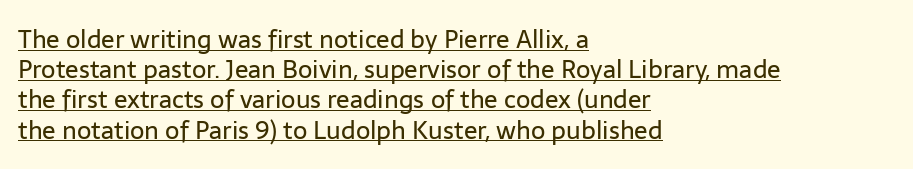
Q: Is the text bold? A: No.
Q: Is the text italic (slanted)? A: No, it is upright.
Q: Is the text underlined? A: Yes.
Q: How is the paragraph aligned? A: Left-aligned.
Q: Is the spacing between letters normal or unusually wide? A: Normal.
